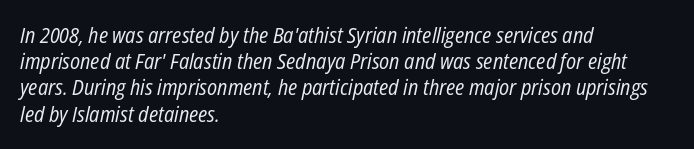
The image shows 21 px text type, italic (leaning right); set left-aligned, normal line spacing (1.25x), normal letter spacing, not underlined.
